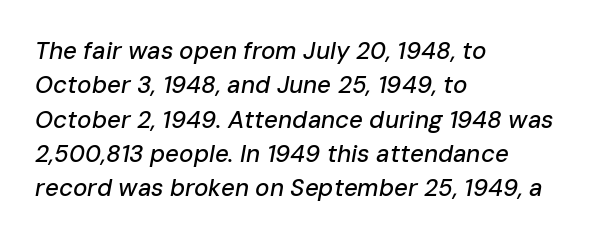
A classic flush-left, rag-right setting is used for this passage. Quick note: italic. Reading down the column, the eye jumps a familiar distance to each next line. The strip under each line holds only bare page. Nobody touched the tracking dial on this one.
